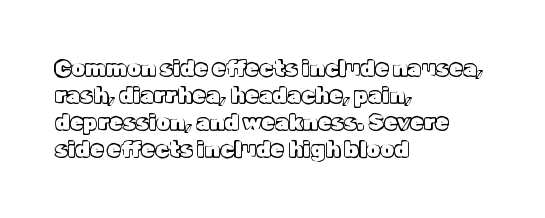
Q: Is the text italic (slanted)? A: No, it is upright.
Q: Is the text underlined? A: No.
Q: How is the paragraph aligned? A: Left-aligned.
Q: Is the spacing between letters normal or unusually wide? A: Normal.
